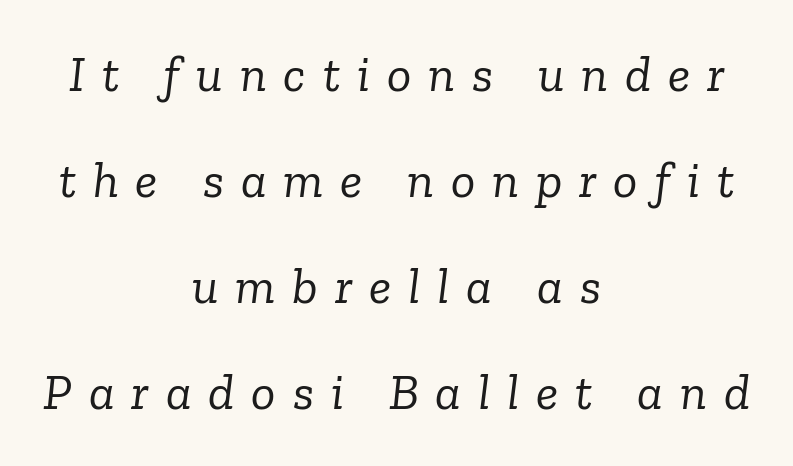
The image shows 51 px light serif type, italic (leaning right); set centered, loose line spacing (2.08x), unusually wide letter spacing (+0.33 em), not underlined; low stroke contrast and a medium x-height.
